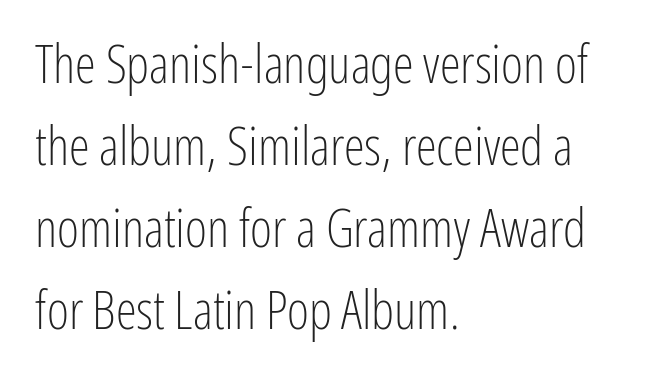
Q: Is the text bold? A: No.
Q: Is the text italic (slanted)? A: No, it is upright.
Q: Is the typeface a serif or a sans-serif typeface? A: Sans-serif.
Q: Is the text underlined? A: No.
Q: How is the paragraph aligned? A: Left-aligned.
Q: Is the spacing between letters normal or unusually wide? A: Normal.
Q: Is the spacing between lines tight, normal or loose? A: Normal.
Q: Width (condensed, normal, or wide)? A: Condensed.
Q: Stroke contrast? A: Low.
Q: x-height? A: Medium.
Q: Monospaced? A: No.
